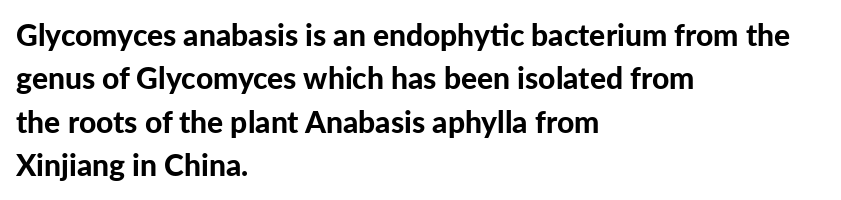
Q: Is the text bold? A: Yes.
Q: Is the text italic (slanted)? A: No, it is upright.
Q: Is the typeface a serif or a sans-serif typeface? A: Sans-serif.
Q: Is the text underlined? A: No.
Q: How is the paragraph aligned? A: Left-aligned.
Q: Is the spacing between letters normal or unusually wide? A: Normal.
Q: Is the spacing between lines tight, normal or loose? A: Normal.
Q: Width (condensed, normal, or wide)? A: Normal.
Q: Stroke contrast? A: Low.
Q: x-height? A: Medium.
Q: Monospaced? A: No.
